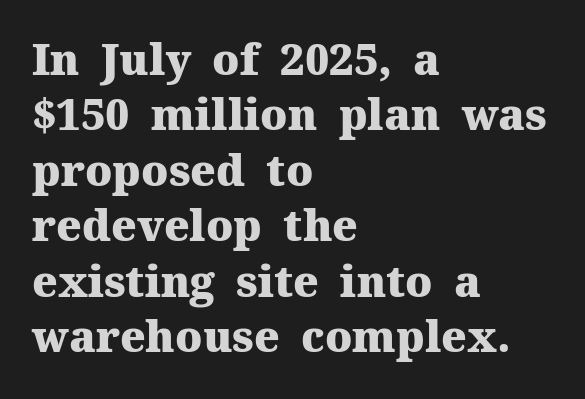
The image shows 43 px heavy serif type, upright; set left-aligned, normal line spacing (1.29x), normal letter spacing, not underlined; medium stroke contrast and a medium x-height.
